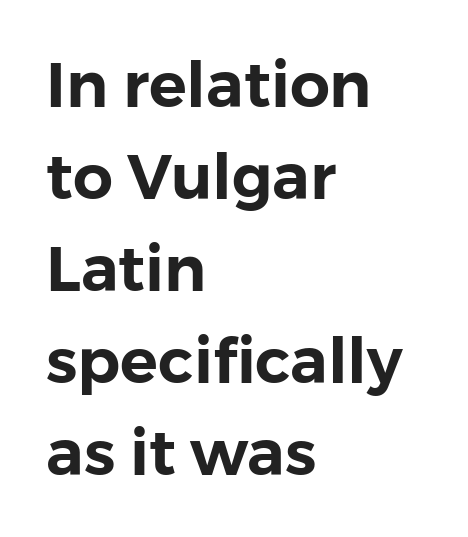
{"serif": "no", "italic": "no", "width": "normal", "x_height": "medium", "monospaced": "no", "underline": "no", "align": "left", "line_spacing": "normal", "line_spacing_ratio": 1.46, "letter_spacing": "normal", "letter_spacing_em": 0.0, "glyph_px": 63}
